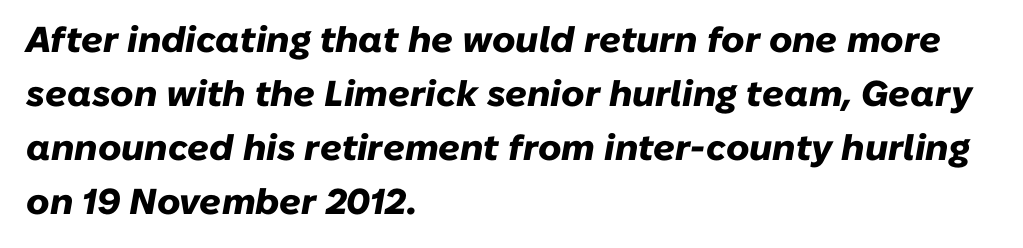
{"italic": "yes", "lean": "right", "slant_degrees": 10, "bold": "yes", "weight": "heavy", "width": "normal", "stroke_contrast": "low", "x_height": "medium", "monospaced": "no", "underline": "no", "align": "left", "line_spacing": "normal", "line_spacing_ratio": 1.5, "letter_spacing": "normal", "letter_spacing_em": 0.0, "glyph_px": 36}
